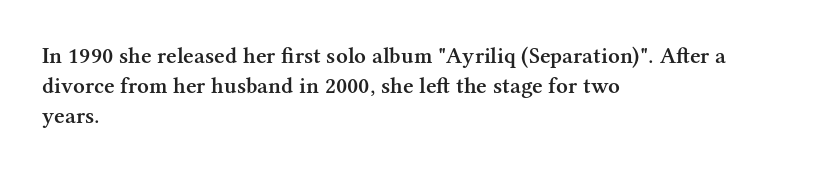
The image shows 23 px text type, upright; set left-aligned, normal line spacing (1.31x), normal letter spacing, not underlined.
